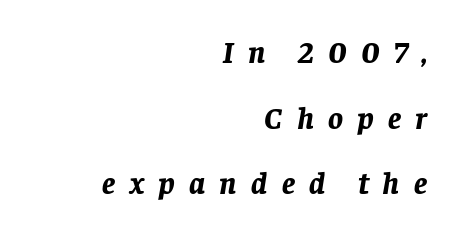
The image shows 31 px bold type, italic (leaning right); set right-aligned, loose line spacing (2.12x), unusually wide letter spacing (+0.46 em), not underlined; low stroke contrast and a large x-height.
